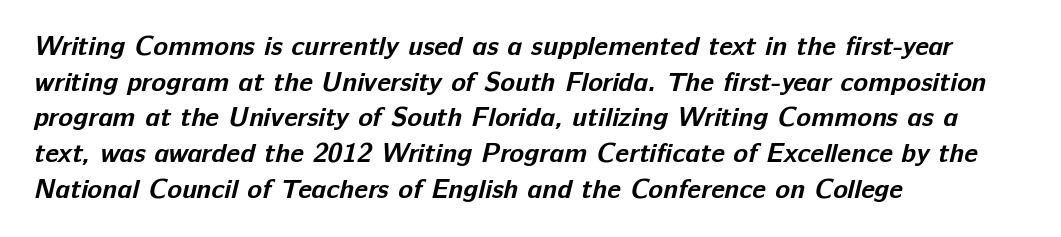
Q: Is the text bold? A: Yes.
Q: Is the text underlined? A: No.
Q: How is the paragraph aligned? A: Left-aligned.
Q: Is the spacing between letters normal or unusually wide? A: Normal.
Q: Is the spacing between lines tight, normal or loose? A: Normal.
